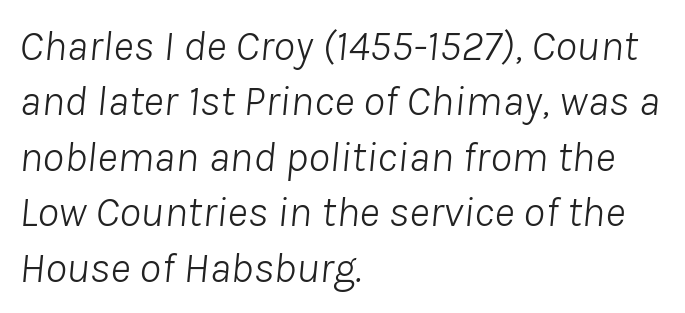
The image shows 44 px light type, italic (leaning right); set left-aligned, normal line spacing (1.26x), normal letter spacing, not underlined; low stroke contrast and a medium x-height.
